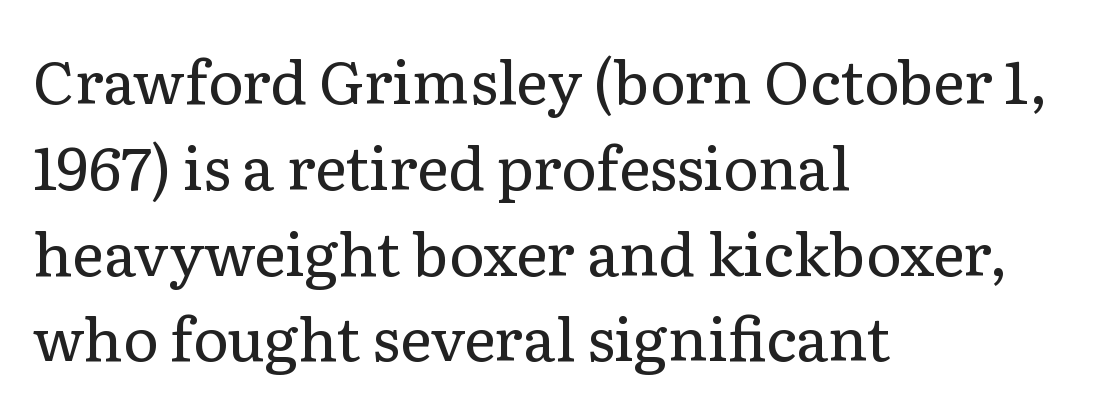
Q: Is the text bold? A: No.
Q: Is the text italic (slanted)? A: No, it is upright.
Q: Is the typeface a serif or a sans-serif typeface? A: Serif.
Q: Is the text underlined? A: No.
Q: How is the paragraph aligned? A: Left-aligned.
Q: Is the spacing between letters normal or unusually wide? A: Normal.
Q: Is the spacing between lines tight, normal or loose? A: Normal.
Q: Width (condensed, normal, or wide)? A: Normal.
Q: Stroke contrast? A: Low.
Q: x-height? A: Medium.
Q: Monospaced? A: No.
